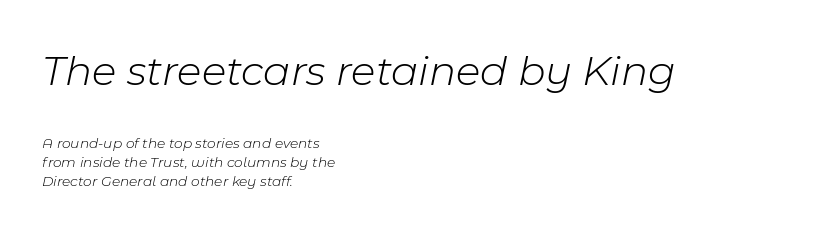
The image shows 44 px light type, italic (leaning right); set left-aligned, normal line spacing (1.27x), normal letter spacing, not underlined; the first (top) block is 2.93x larger; low stroke contrast and a medium x-height.
